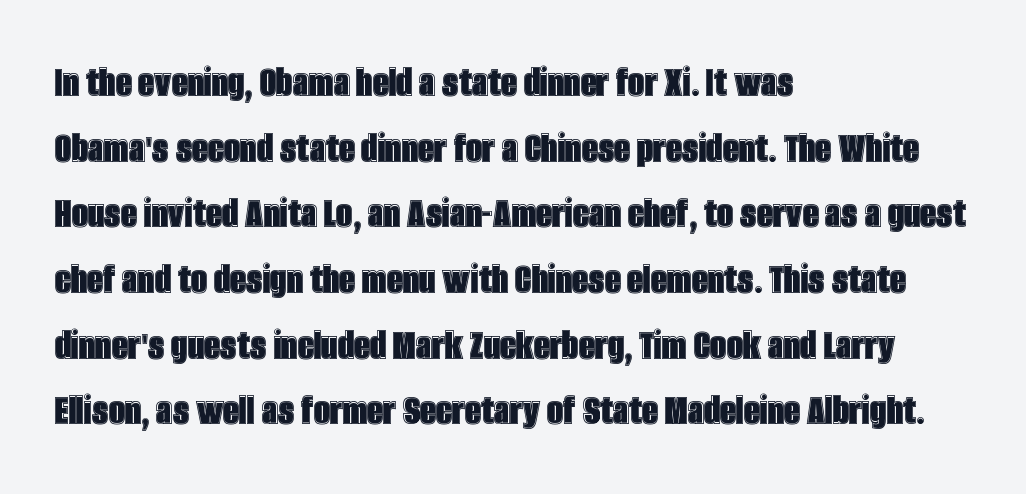
Descenders are the only things crossing below the line. The letters stand upright; this is a roman face. The horizontal fit of the characters is conventional and even. Honestly, the row spacing looks completely unremarkable. Where is the straight margin? On the left. Character widths vary here, with narrow letters taking less room than wide ones.
